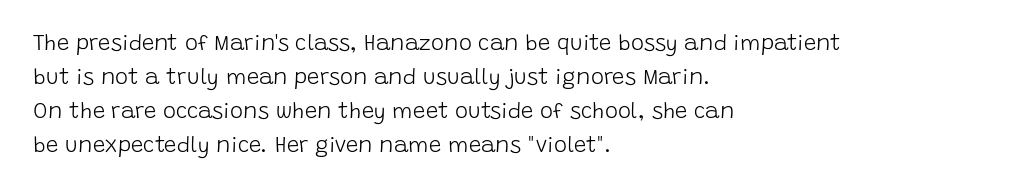
The image shows 22 px text type, upright; set left-aligned, normal line spacing (1.55x), normal letter spacing, not underlined.
